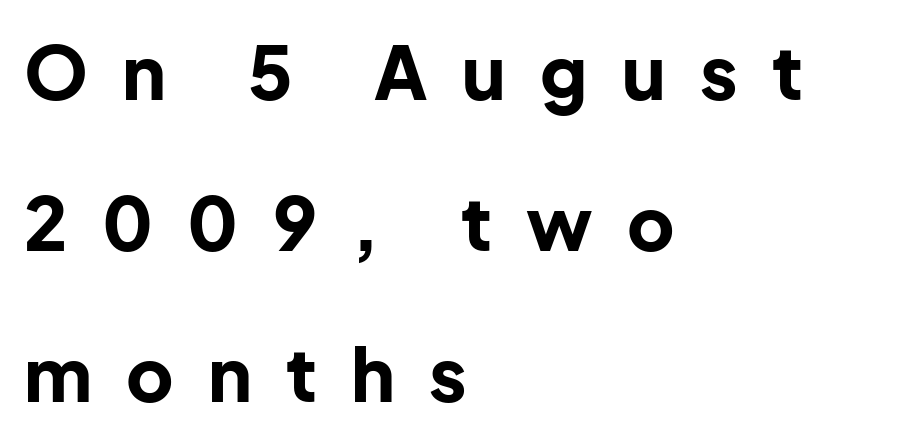
The image shows 73 px bold sans-serif type, upright; set left-aligned, loose line spacing (2.07x), unusually wide letter spacing (+0.47 em), not underlined; low stroke contrast and a medium x-height.
